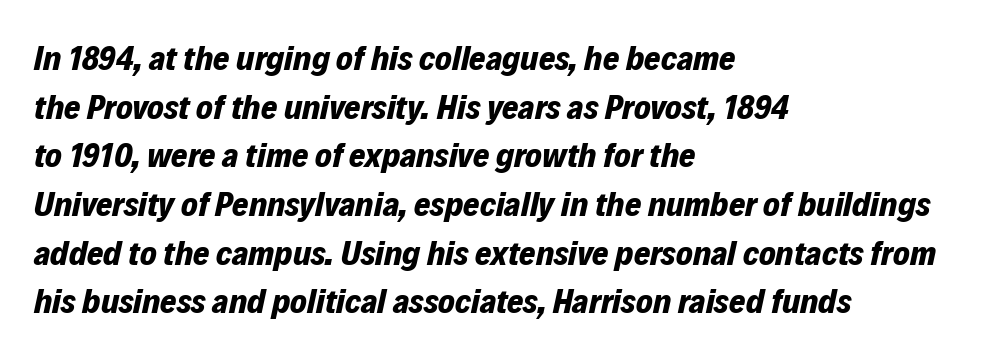
Q: Is the text bold? A: Yes.
Q: Is the text italic (slanted)? A: Yes, it leans right by about 12 degrees.
Q: Is the text underlined? A: No.
Q: How is the paragraph aligned? A: Left-aligned.
Q: Is the spacing between letters normal or unusually wide? A: Normal.
Q: Is the spacing between lines tight, normal or loose? A: Normal.
Q: Width (condensed, normal, or wide)? A: Normal.
Q: Stroke contrast? A: Low.
Q: x-height? A: Medium.
Q: Monospaced? A: No.
